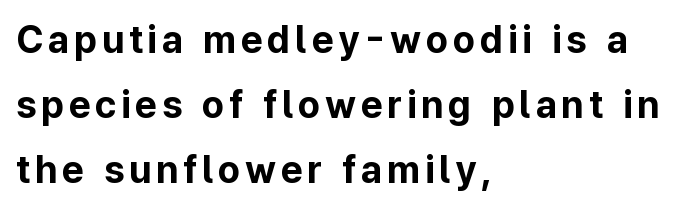
Q: Is the text bold? A: Yes.
Q: Is the text italic (slanted)? A: No, it is upright.
Q: Is the typeface a serif or a sans-serif typeface? A: Sans-serif.
Q: Is the text underlined? A: No.
Q: How is the paragraph aligned? A: Left-aligned.
Q: Width (condensed, normal, or wide)? A: Normal.
Q: Stroke contrast? A: Low.
Q: x-height? A: Medium.
Q: Monospaced? A: No.
